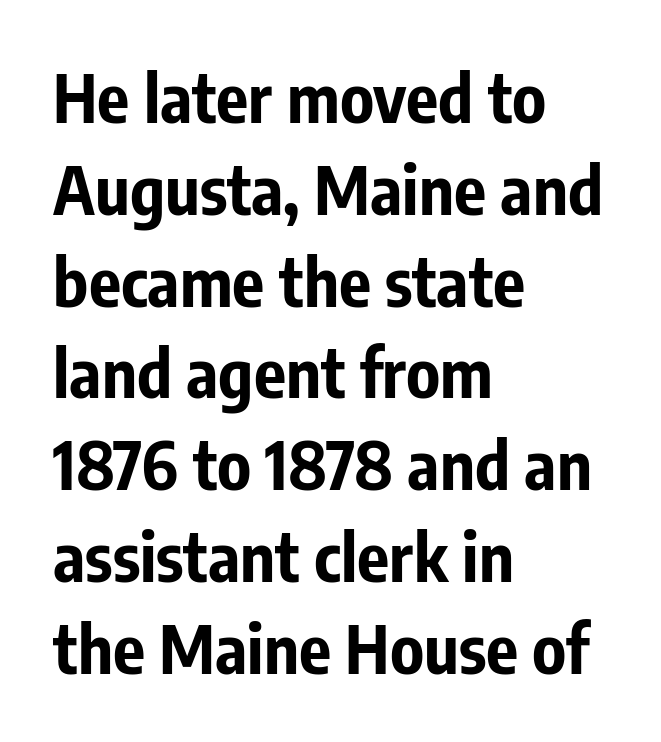
{"serif": "no", "italic": "no", "bold": "yes", "weight": "bold", "width": "condensed", "stroke_contrast": "low", "x_height": "medium", "monospaced": "no", "underline": "no", "align": "left", "line_spacing": "normal", "line_spacing_ratio": 1.37, "letter_spacing": "normal", "letter_spacing_em": 0.0, "glyph_px": 67}
